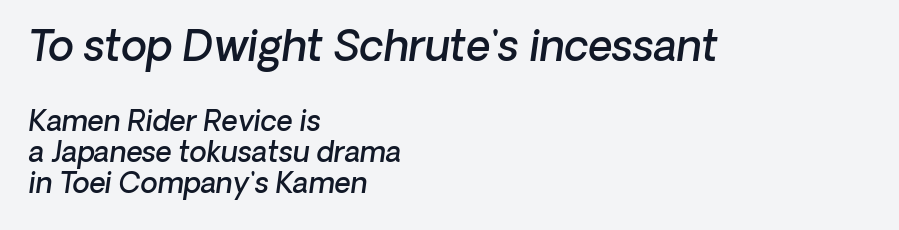
Q: Is the text bold? A: Semi-bold.
Q: Is the text italic (slanted)? A: Yes, it leans right by about 8 degrees.
Q: Is the text underlined? A: No.
Q: How is the paragraph aligned? A: Left-aligned.
Q: Is the spacing between letters normal or unusually wide? A: Normal.
Q: Is the spacing between lines tight, normal or loose? A: Tight.
Q: Which block of text is set in a larger size, the first (top) or the second (bottom)? A: The first (top) one.
Q: Width (condensed, normal, or wide)? A: Normal.
Q: Stroke contrast? A: Low.
Q: x-height? A: Medium.
Q: Monospaced? A: No.
